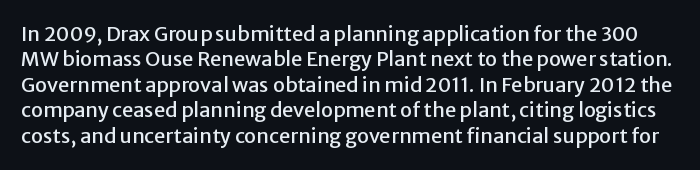
The image shows 20 px text type, upright; set normal line spacing (1.27x), normal letter spacing, not underlined.
